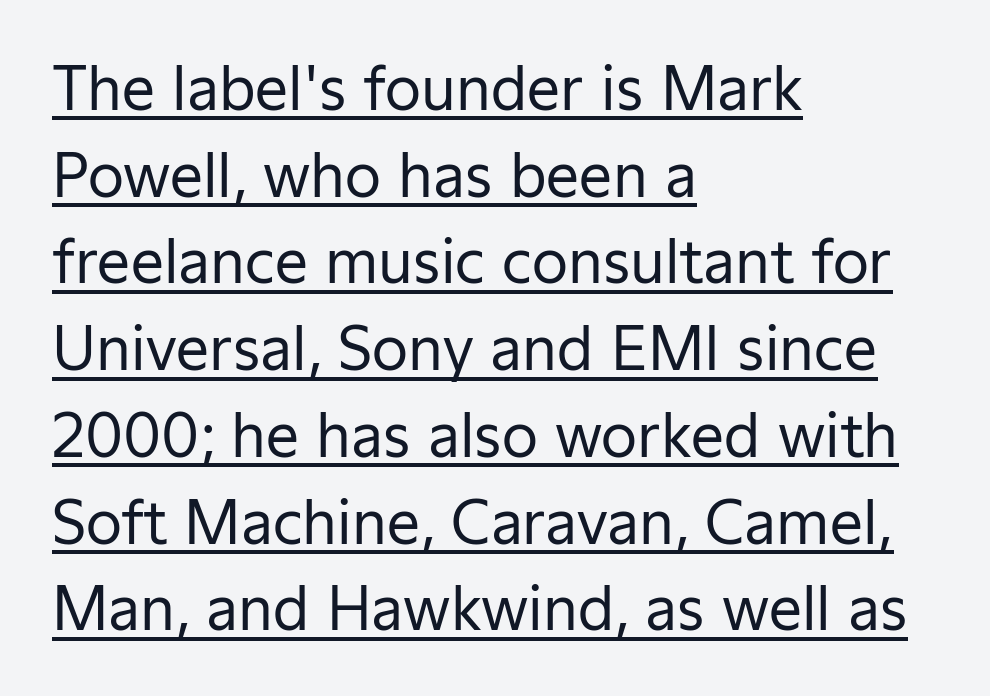
The image shows 59 px regular-weight sans-serif type, upright; set left-aligned, normal line spacing (1.47x), normal letter spacing, underlined; low stroke contrast and a medium x-height.
